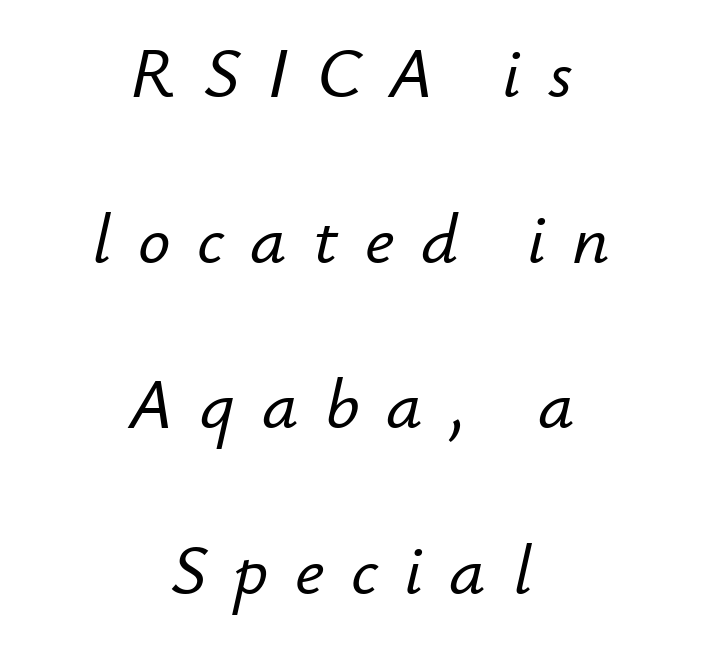
Q: Is the text italic (slanted)? A: Yes, it leans right by about 12 degrees.
Q: Is the text underlined? A: No.
Q: How is the paragraph aligned? A: Centered.
Q: Is the spacing between letters normal or unusually wide? A: Unusually wide.
Q: Is the spacing between lines tight, normal or loose? A: Loose.
Q: Width (condensed, normal, or wide)? A: Normal.
Q: Stroke contrast? A: Low.
Q: x-height? A: Small.
Q: Monospaced? A: No.
